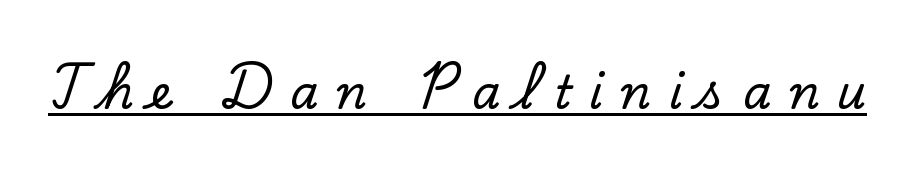
The image shows 46 px serif type; set unusually wide letter spacing (+0.38 em), underlined; low stroke contrast and a small x-height.
